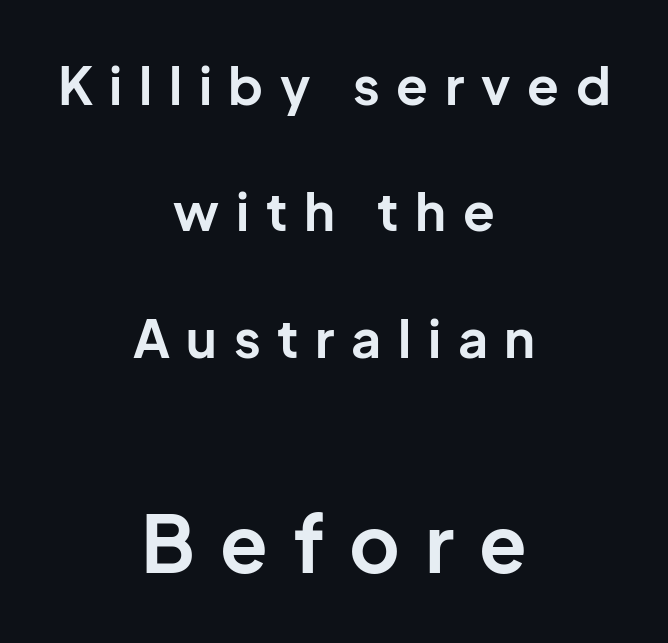
The image shows 78 px bold sans-serif type, upright; set centered, loose line spacing (2.43x), unusually wide letter spacing (+0.32 em), not underlined; the second (bottom) block is 1.5x larger; low stroke contrast and a medium x-height.
